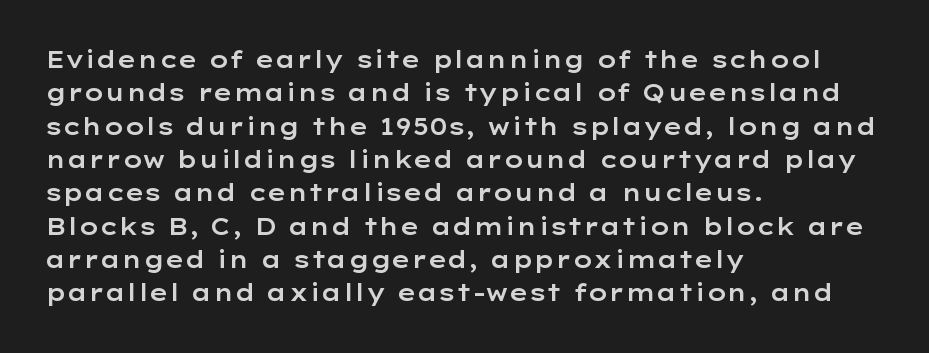
Q: Is the text italic (slanted)? A: No, it is upright.
Q: Is the text underlined? A: No.
Q: How is the paragraph aligned? A: Left-aligned.
Q: Is the spacing between letters normal or unusually wide? A: Normal.
Q: Is the spacing between lines tight, normal or loose? A: Normal.
